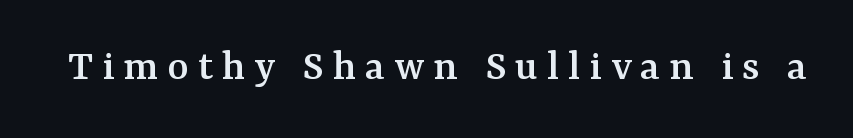
The image shows 45 px serif type, upright; set unusually wide letter spacing (+0.2 em), not underlined; medium stroke contrast and a medium x-height.
